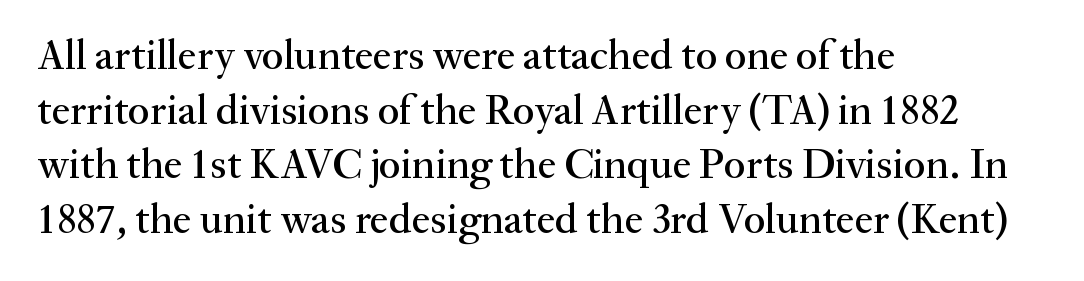
{"serif": "yes", "italic": "no", "width": "normal", "stroke_contrast": "medium", "x_height": "small", "monospaced": "no", "underline": "no", "align": "left", "line_spacing": "normal", "line_spacing_ratio": 1.3, "letter_spacing": "normal", "letter_spacing_em": 0.0, "glyph_px": 42}
